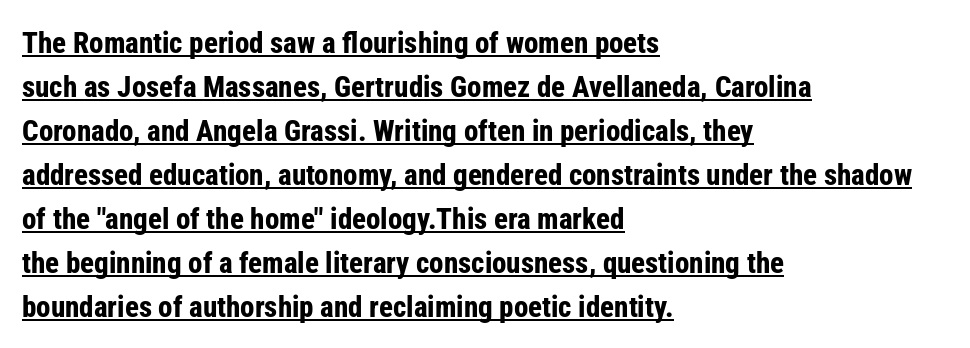
The designer went with a sans here, leaving each stem footless. Heavy-handed strokes throughout: this text is bold. Do the characters align in a grid? No, the font is proportional. In terms of letterspacing, this is plain default setting.
